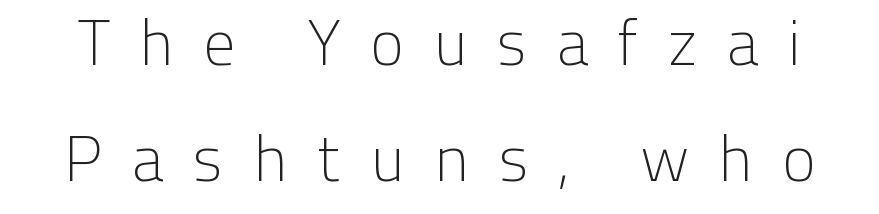
{"serif": "no", "italic": "no", "bold": "no", "weight": "light", "width": "normal", "stroke_contrast": "low", "x_height": "medium", "monospaced": "no", "underline": "no", "line_spacing_ratio": 1.78, "letter_spacing": "wide", "letter_spacing_em": 0.43, "glyph_px": 65}
